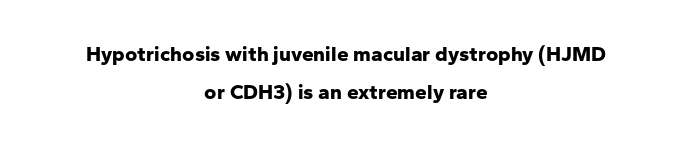
Q: Is the text bold? A: Yes.
Q: Is the text italic (slanted)? A: No, it is upright.
Q: Is the text underlined? A: No.
Q: How is the paragraph aligned? A: Centered.
Q: Is the spacing between letters normal or unusually wide? A: Normal.
